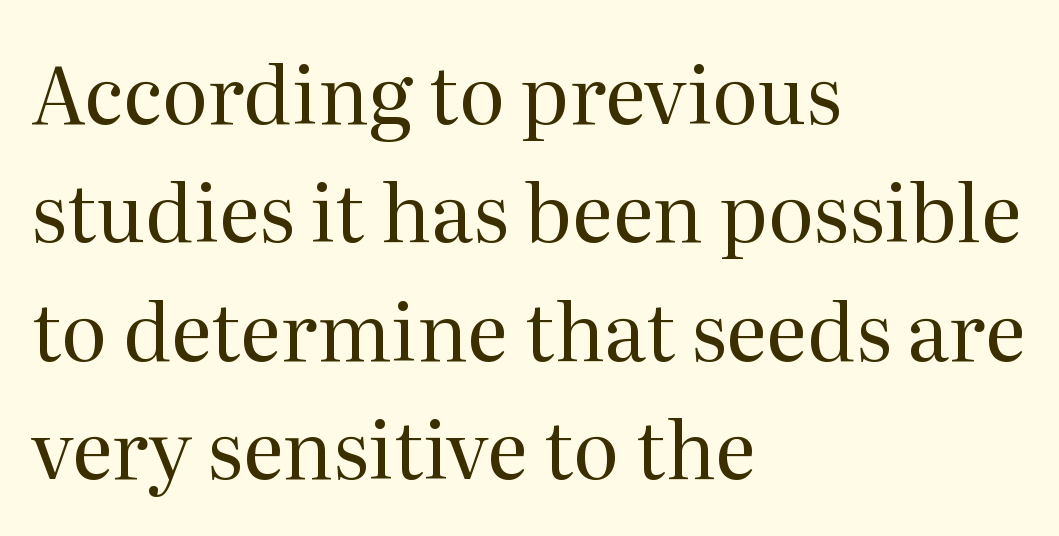
The image shows 79 px regular-weight serif type, upright; set left-aligned, normal line spacing (1.5x), normal letter spacing, not underlined; medium stroke contrast and a medium x-height.
